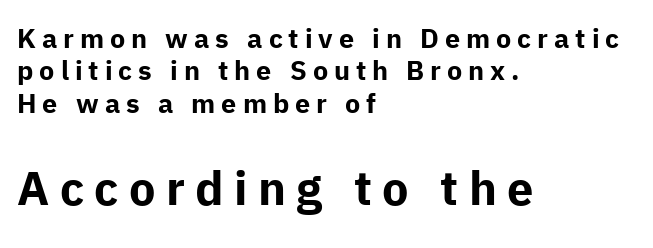
The axis of the letterforms is exactly vertical. Each row of text sits above clean, open space. This is heavy type, rendered in bold. These lines are set flush left with a ragged right edge. Are there feet on the stems? There aren't — it's a sans.
